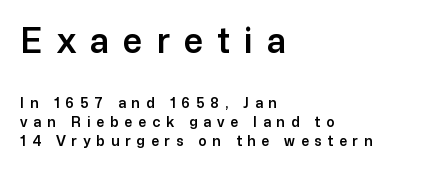
{"serif": "no", "italic": "no", "width": "normal", "stroke_contrast": "low", "x_height": "medium", "monospaced": "no", "underline": "no", "align": "left", "line_spacing": "normal", "line_spacing_ratio": 1.37, "letter_spacing": "wide", "letter_spacing_em": 0.42, "larger_block": "first", "size_ratio": 2.43, "glyph_px": 34}
